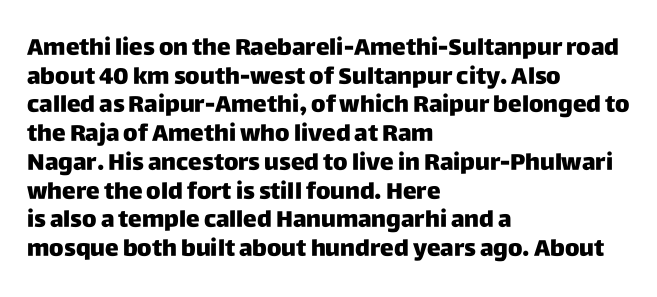
In CSS terms this would be text-align: left. On the weight axis this lands at bold, roughly 700. No word sits above an underline. Regarding leading, the lines here are spaced in the standard way. Quick note: not italic, upright. Glyph-to-glyph distance matches everyday printed text.
